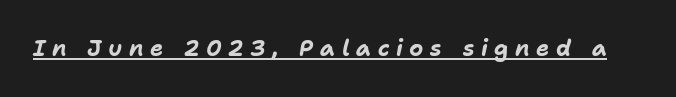
{"italic": "yes", "lean": "right", "slant_degrees": 11, "bold": "yes", "underline": "yes", "letter_spacing": "wide", "letter_spacing_em": 0.3, "glyph_px": 22}
